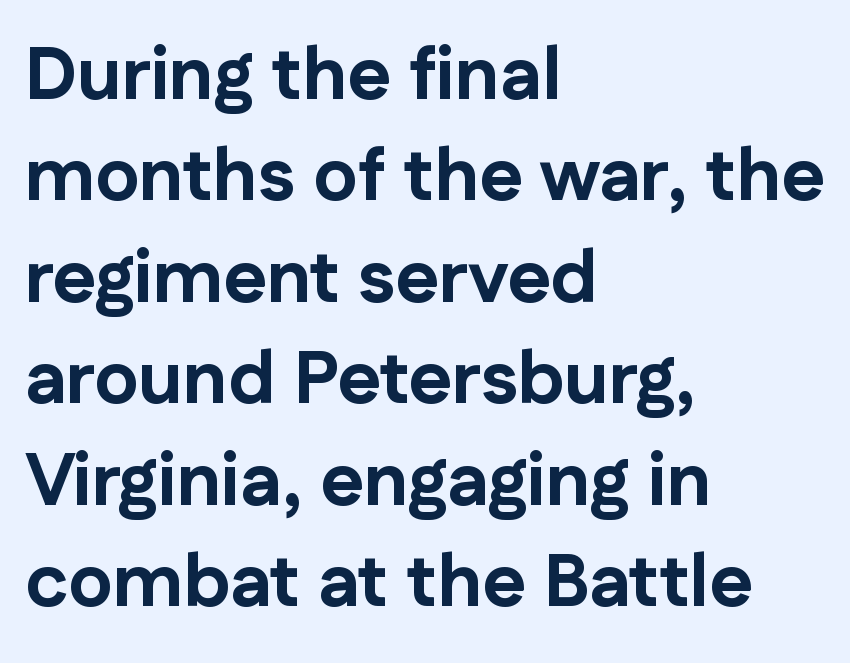
{"serif": "no", "italic": "no", "bold": "yes", "weight": "bold", "width": "normal", "stroke_contrast": "low", "x_height": "medium", "monospaced": "no", "underline": "no", "align": "left", "line_spacing": "normal", "line_spacing_ratio": 1.37, "letter_spacing": "normal", "letter_spacing_em": 0.0, "glyph_px": 74}
